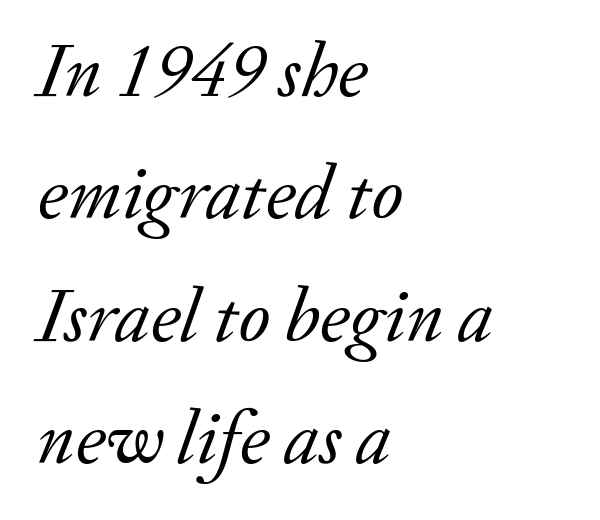
Q: Is the text bold? A: No.
Q: Is the text italic (slanted)? A: Yes, it leans right by about 20 degrees.
Q: Is the typeface a serif or a sans-serif typeface? A: Serif.
Q: Is the text underlined? A: No.
Q: How is the paragraph aligned? A: Left-aligned.
Q: Is the spacing between letters normal or unusually wide? A: Normal.
Q: Is the spacing between lines tight, normal or loose? A: Normal.
Q: Width (condensed, normal, or wide)? A: Normal.
Q: Stroke contrast? A: Low.
Q: x-height? A: Small.
Q: Monospaced? A: No.
